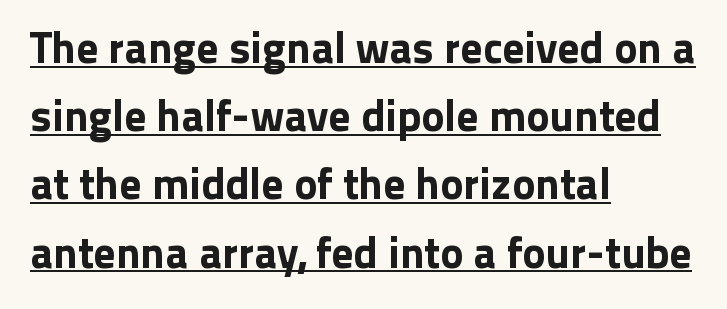
{"serif": "no", "italic": "no", "width": "normal", "stroke_contrast": "low", "x_height": "medium", "monospaced": "no", "underline": "yes", "align": "left", "line_spacing": "normal", "line_spacing_ratio": 1.55, "letter_spacing": "normal", "letter_spacing_em": 0.0, "glyph_px": 44}
